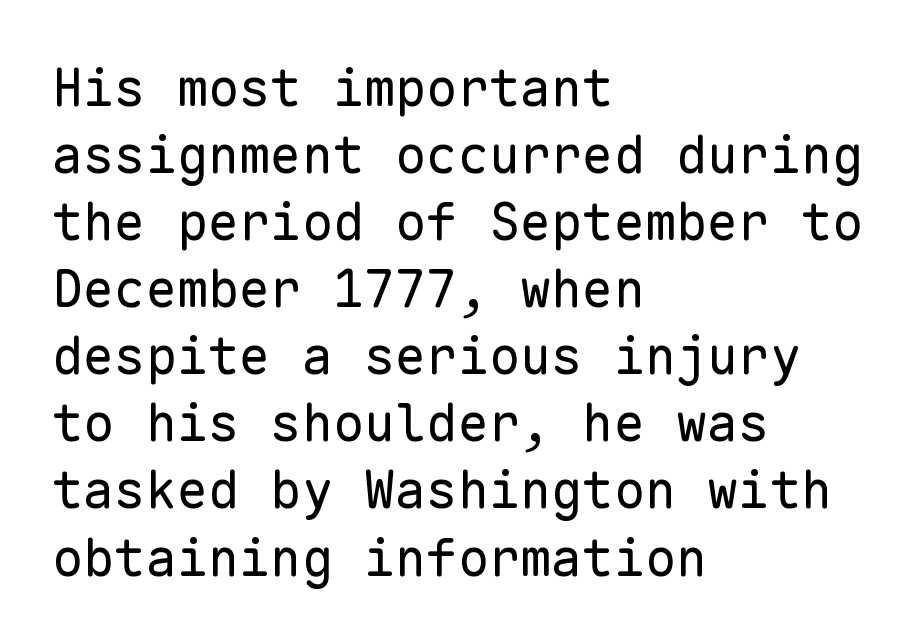
Is this a heavy cut? Hardly; it is regular or lighter. This is the regular roman posture of the typeface. Left-aligned paragraph, ragged on the right. Words appear dense and cohesive because spacing is normal. Look at the bottom of the vertical strokes: they stop flat, with no serifs.
